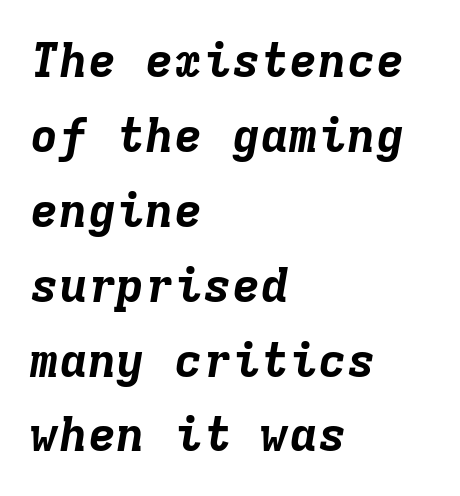
Q: Is the text bold? A: Yes.
Q: Is the text italic (slanted)? A: Yes, it leans right by about 9 degrees.
Q: Is the text underlined? A: No.
Q: How is the paragraph aligned? A: Left-aligned.
Q: Is the spacing between letters normal or unusually wide? A: Normal.
Q: Is the spacing between lines tight, normal or loose? A: Normal.
Q: Width (condensed, normal, or wide)? A: Normal.
Q: Stroke contrast? A: Low.
Q: x-height? A: Medium.
Q: Monospaced? A: Yes.
